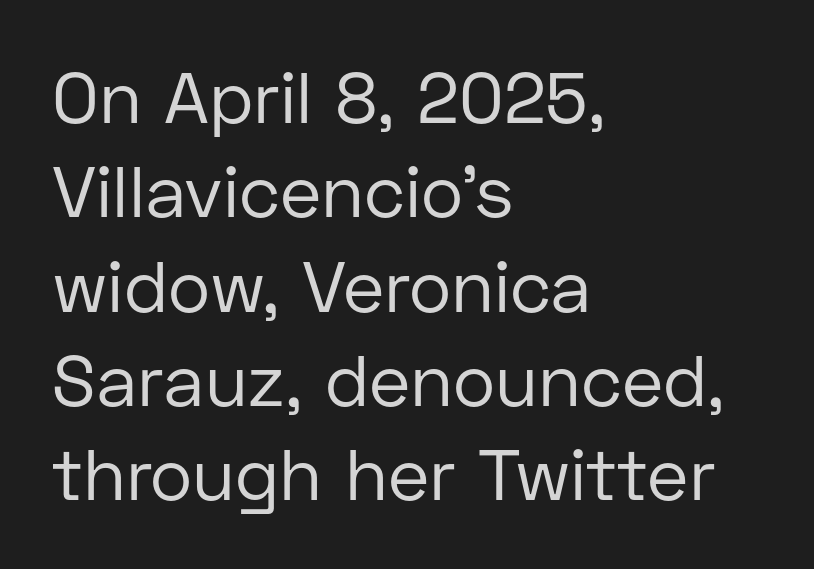
Decoration check: the copy has no underline. The face looks like a standard text weight, possibly lighter. Characters follow at the spacing the type designer built in. Line spacing here is normal. Type style note: lacks serifs.
